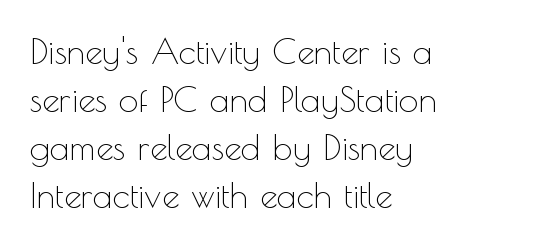
The image shows 35 px thin sans-serif type, upright; set left-aligned, normal line spacing (1.37x), normal letter spacing, not underlined; a small x-height.
